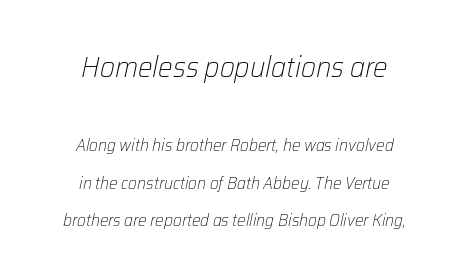
The image shows 29 px light type, italic (leaning right); set centered, loose line spacing (2.21x), normal letter spacing, not underlined; the first (top) block is 1.71x larger; low stroke contrast and a medium x-height.
